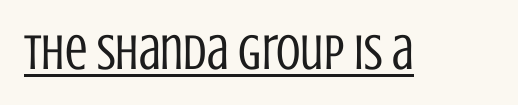
The passage shown is underscored from start to finish. Glyph-to-glyph distance matches everyday printed text. If you drew a line through each stem, it would be perfectly vertical. Do the characters align in a grid? No, the font is proportional.
